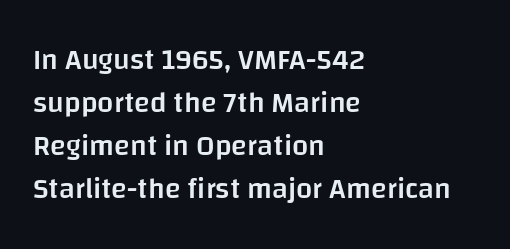
Q: Is the text bold? A: Semi-bold.
Q: Is the text italic (slanted)? A: No, it is upright.
Q: Is the typeface a serif or a sans-serif typeface? A: Sans-serif.
Q: Is the text underlined? A: No.
Q: How is the paragraph aligned? A: Left-aligned.
Q: Is the spacing between letters normal or unusually wide? A: Normal.
Q: Is the spacing between lines tight, normal or loose? A: Normal.
Q: Width (condensed, normal, or wide)? A: Normal.
Q: Stroke contrast? A: Low.
Q: x-height? A: Large.
Q: Monospaced? A: No.
